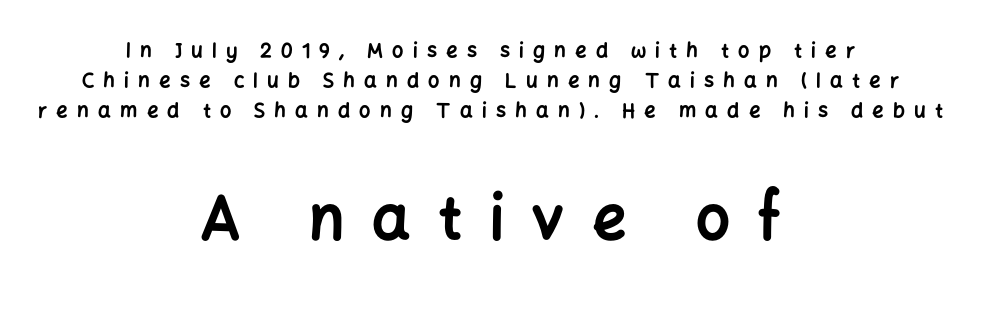
The face used here is proportionally spaced, like ordinary book or web type. Two sizes are in play, and the larger belongs to the second block. Descender tails drop into unmarked territory. The glyphs in this specimen are sans serif.
